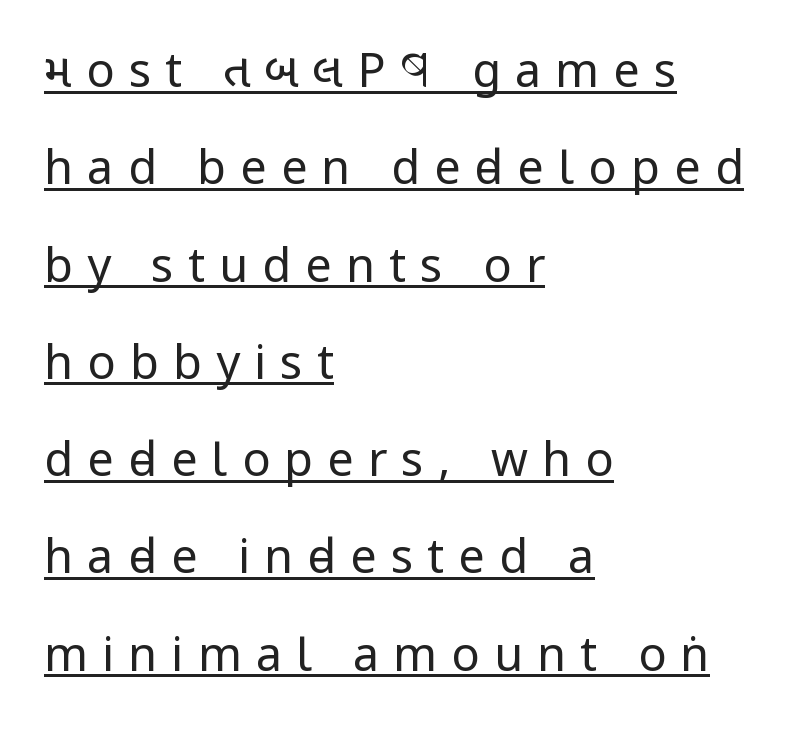
The font sits on the lighter half of the weight spectrum, regular included. Looks like regular typesetting: each glyph gets only the width it needs. If you measured baseline to baseline, you'd find a long distance. Tracking here is generous; glyphs stand well apart from one another. The string is rendered with underlining switched on. The lettering holds an erect, upright posture throughout.
